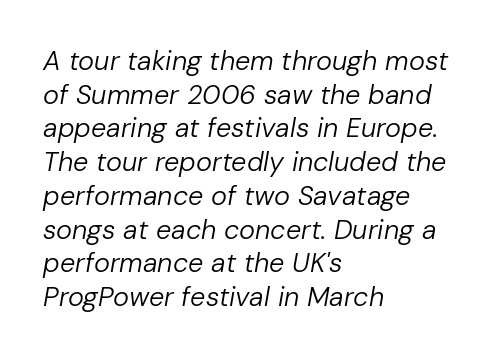
{"italic": "yes", "lean": "right", "slant_degrees": 10, "bold": "no", "underline": "no", "align": "left", "line_spacing": "normal", "line_spacing_ratio": 1.25, "letter_spacing": "normal", "letter_spacing_em": 0.0, "glyph_px": 27}
